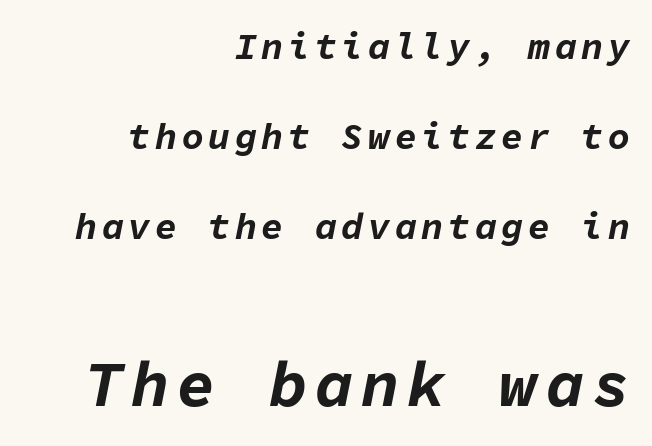
Look at the glyph heights: the lower group is clearly the bigger setting. The space beneath each line is pristine and unruled. A flush-right, rag-left setting is used for this passage. The face used here is monospaced, like something from a code editor. Summary of weight: heavy, a full bold.
